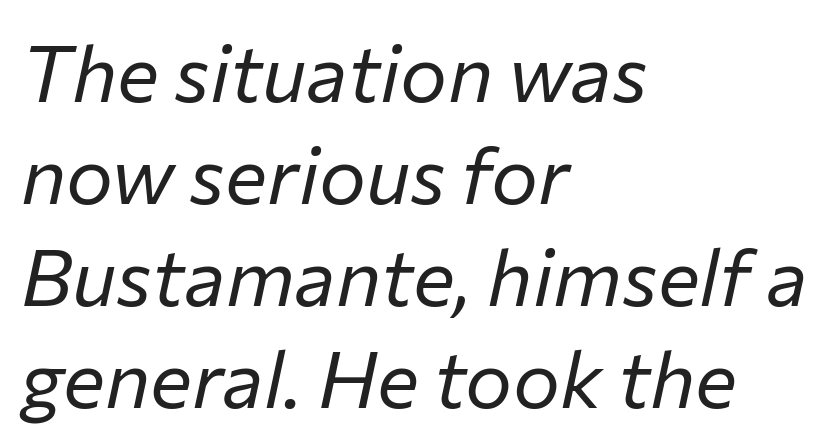
Notice how the stems are inclined rather than vertical — that's the hallmark of italics. Reading down the block, your eye returns to a fixed left position each line. Looks like regular typesetting: each glyph gets only the width it needs. The space directly below the letters is spotless. The typesetting does not lean heavy: it is not bold.
